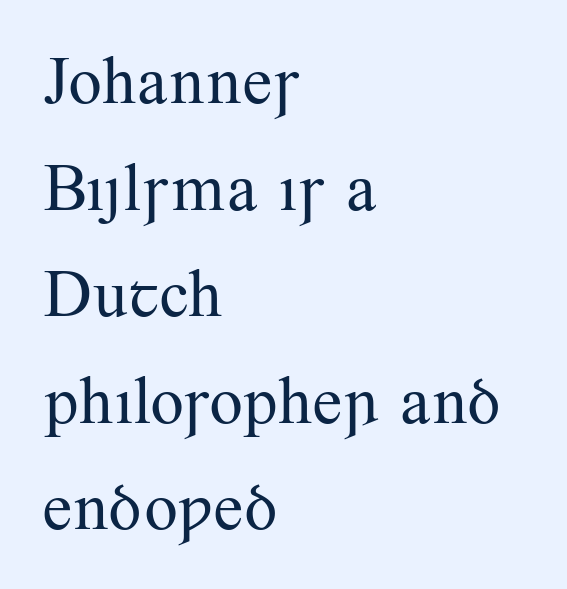
Q: Is the text bold? A: No.
Q: Is the text italic (slanted)? A: No, it is upright.
Q: Is the typeface a serif or a sans-serif typeface? A: Serif.
Q: Is the text underlined? A: No.
Q: How is the paragraph aligned? A: Left-aligned.
Q: Is the spacing between letters normal or unusually wide? A: Normal.
Q: Is the spacing between lines tight, normal or loose? A: Normal.
Q: Width (condensed, normal, or wide)? A: Normal.
Q: Stroke contrast? A: Medium.
Q: x-height? A: Small.
Q: Monospaced? A: No.
